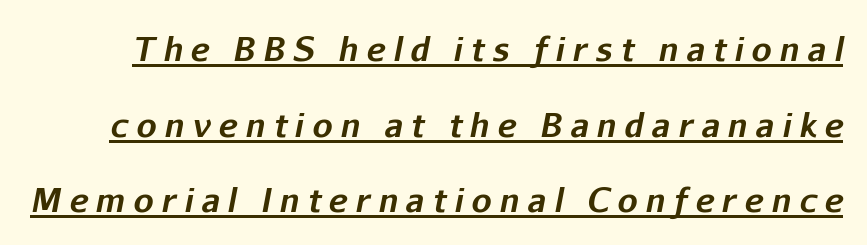
{"italic": "yes", "lean": "right", "slant_degrees": 11, "bold": "yes", "weight": "bold", "width": "normal", "stroke_contrast": "low", "x_height": "medium", "monospaced": "no", "underline": "yes", "line_spacing": "loose", "line_spacing_ratio": 2.36, "letter_spacing": "wide", "letter_spacing_em": 0.25, "glyph_px": 32}
